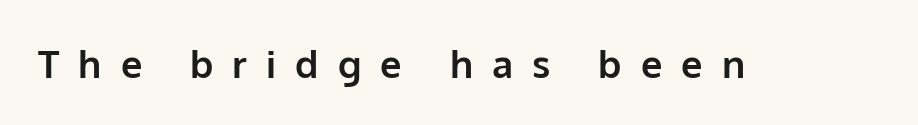
The image shows 38 px bold sans-serif type, upright; set unusually wide letter spacing (+0.5 em), not underlined; low stroke contrast and a medium x-height.
